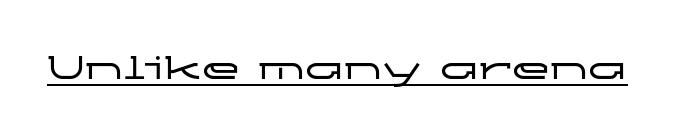
Q: Is the text italic (slanted)? A: No, it is upright.
Q: Is the typeface a serif or a sans-serif typeface? A: Sans-serif.
Q: Is the text underlined? A: Yes.
Q: Is the spacing between letters normal or unusually wide? A: Normal.
Q: Width (condensed, normal, or wide)? A: Wide.
Q: Stroke contrast? A: Low.
Q: x-height? A: Medium.
Q: Monospaced? A: No.
